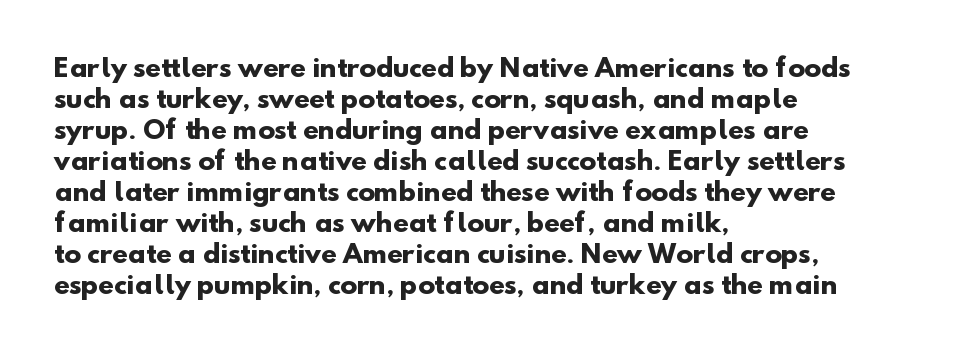
The image shows 25 px bold type; set left-aligned, line spacing 1.24x, normal letter spacing, not underlined.
